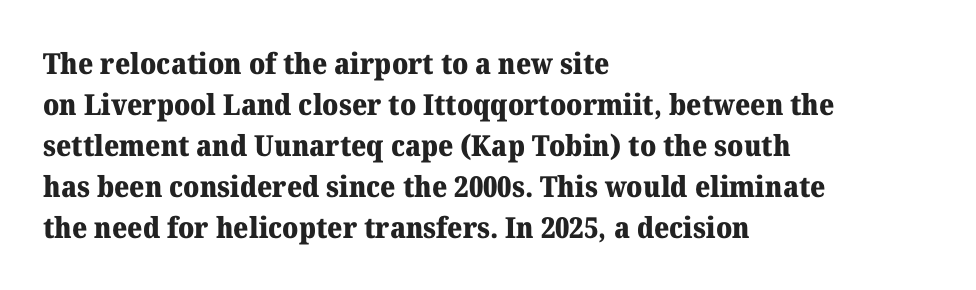
Normally led — the rows are evenly, conventionally spaced. Typographically, this falls in the serif category. The passage shown has conventional tracking throughout. Weight: bold. All the whitespace from short lines collects on the right. Ordinary non-slanted type is in use.
